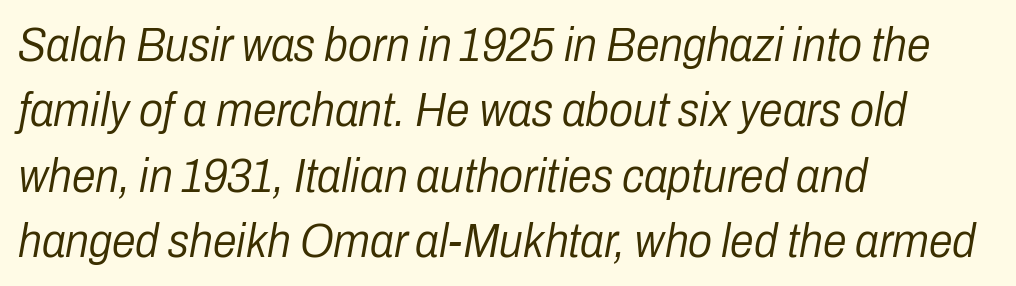
The image shows 48 px light, condensed type, italic (leaning right); set left-aligned, normal line spacing (1.36x), normal letter spacing, not underlined; low stroke contrast and a medium x-height.
